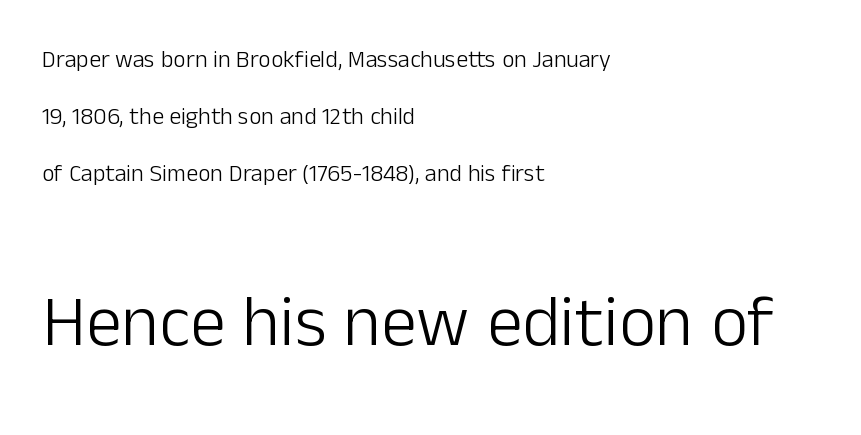
Grotesque or geometric, the face here clearly has no serifs. Vertically, the passage feels expansive, rows floating well apart. Here the second block reads like a headline and the first like body copy. Note the varied advance widths — an 'i' is clearly narrower than an 'm'. The axis of the letterforms is exactly vertical. Inter-character spacing is left at the font's built-in metrics.
